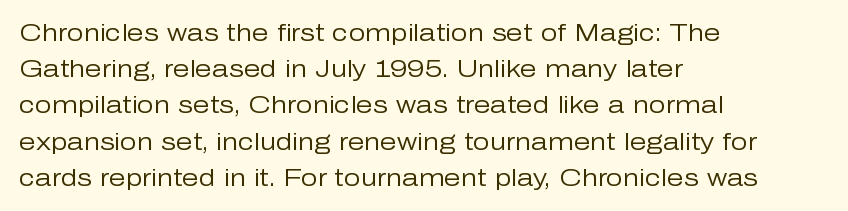
Default kerning and tracking; the words read as compact shapes. Tall strokes in this sample are plumb rather than angled. This rendering uses left alignment, leaving the right contour irregular. Students, observe: this is what conventionally led text looks like. Each stroke keeps to a modest, everyday thickness or less. Honestly, there is no underline to notice here at all.
